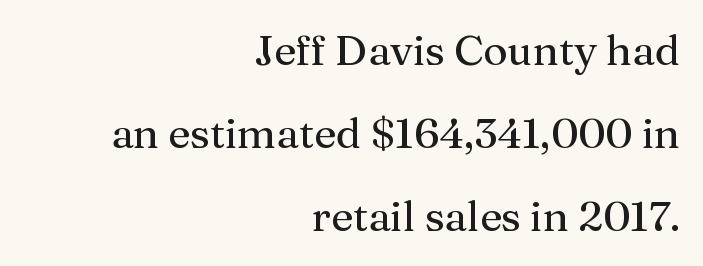
Q: Is the text italic (slanted)? A: No, it is upright.
Q: Is the typeface a serif or a sans-serif typeface? A: Serif.
Q: Is the text underlined? A: No.
Q: How is the paragraph aligned? A: Right-aligned.
Q: Is the spacing between letters normal or unusually wide? A: Normal.
Q: Is the spacing between lines tight, normal or loose? A: Loose.
Q: Width (condensed, normal, or wide)? A: Normal.
Q: Stroke contrast? A: Medium.
Q: x-height? A: Medium.
Q: Monospaced? A: No.
